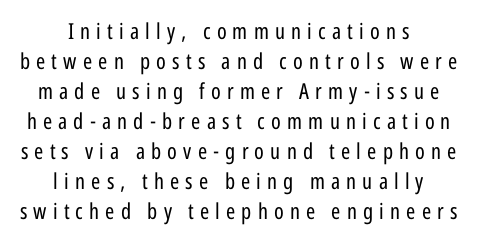
Upright lettering throughout. Tracking here is generous; glyphs stand well apart from one another. The paragraph has two soft edges and a firm central axis. One glance says typical: line gaps are just what's usual. Rule under the text: the space is simply empty. Heft: none added — not bold.
